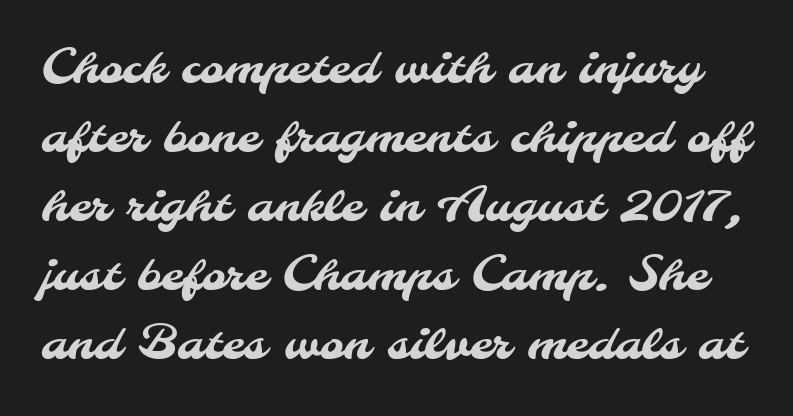
Q: Is the typeface a serif or a sans-serif typeface? A: Sans-serif.
Q: Is the text underlined? A: No.
Q: Is the spacing between letters normal or unusually wide? A: Normal.
Q: Is the spacing between lines tight, normal or loose? A: Normal.
Q: Width (condensed, normal, or wide)? A: Normal.
Q: Stroke contrast? A: Medium.
Q: x-height? A: Small.
Q: Monospaced? A: No.
